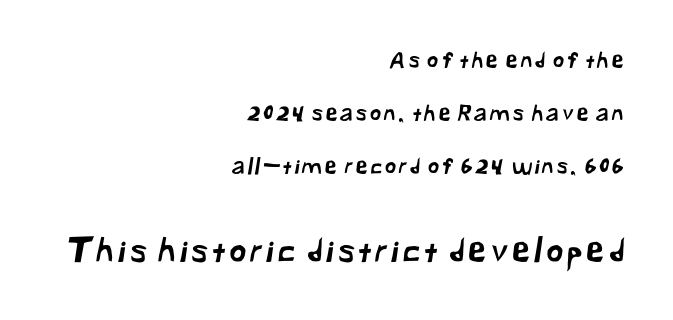
Q: Is the typeface a serif or a sans-serif typeface? A: Sans-serif.
Q: Is the text underlined? A: No.
Q: How is the paragraph aligned? A: Right-aligned.
Q: Is the spacing between lines tight, normal or loose? A: Loose.
Q: Which block of text is set in a larger size, the first (top) or the second (bottom)? A: The second (bottom) one.
Q: Width (condensed, normal, or wide)? A: Normal.
Q: Stroke contrast? A: Low.
Q: x-height? A: Medium.
Q: Monospaced? A: No.
